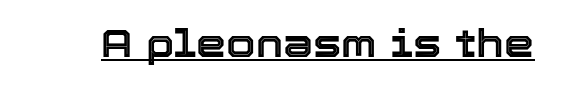
The image shows 38 px text type, upright; set normal letter spacing, underlined; a medium x-height.
